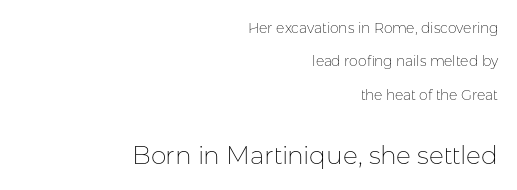
The image shows 25 px text type, upright; set right-aligned, loose line spacing (2.38x), normal letter spacing, not underlined; the second (bottom) block is 1.79x larger.
